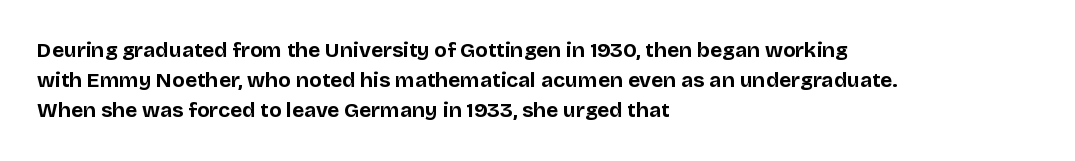
The image shows 21 px bold type, upright; set left-aligned, normal line spacing (1.44x), normal letter spacing, not underlined.
